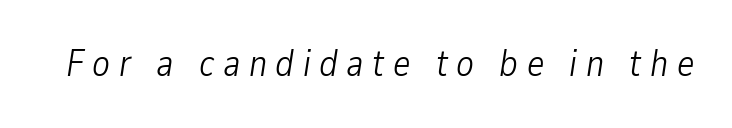
The image shows 37 px light, condensed type, italic (leaning right); set unusually wide letter spacing (+0.23 em), not underlined; low stroke contrast and a medium x-height.
